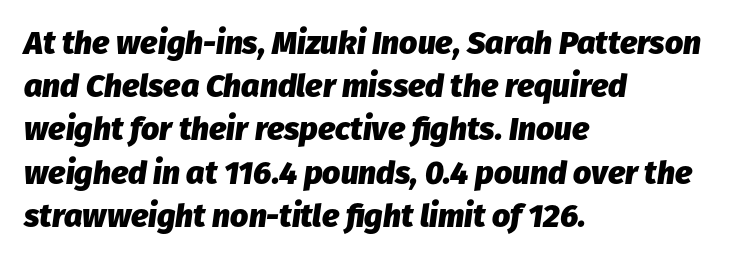
The rendering uses a bold face; every stroke is thick and dark. These lines keep a tight, regular rhythm from letter to letter. Underlining? Definitely not there. The rows are spaced the way most documents space them. Note the varied advance widths — an 'i' is clearly narrower than an 'm'. The axis of the letterforms is tilted away from vertical.
